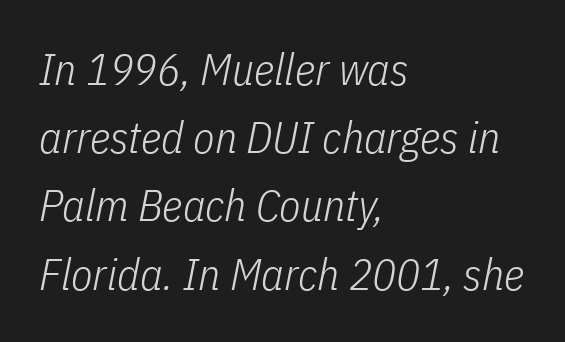
The image shows 44 px light, condensed type, italic (leaning right); set left-aligned, normal line spacing (1.55x), normal letter spacing, not underlined; low stroke contrast and a medium x-height.
